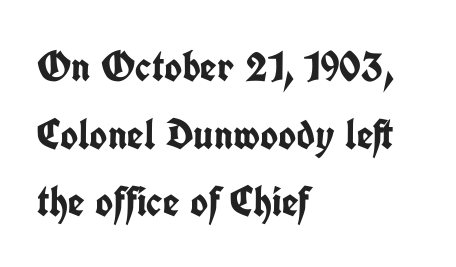
The typeface chosen for these lines omits serifs. Tracking value appears to be zero — textbook default spacing. Posture: upright roman. Summary of weight: heavy, a full bold. Is this a fixed-width face? No — the glyphs have proportional, varying widths. This rendering uses left alignment, leaving the right contour irregular.
